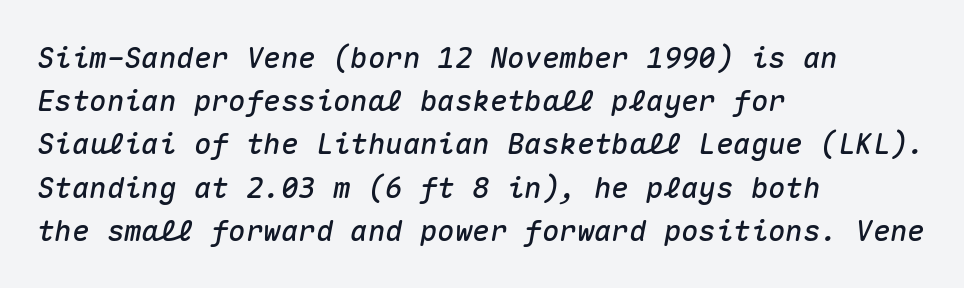
Where is the straight margin? On the left. The lines sit at an ordinary, default distance from one another. Each letter, wide or thin by design, is forced into the same width here. Compared with ordinary roman type, these characters are visibly tilted. Honestly, the letter spacing is just normal — you wouldn't notice it. Check under the words: just untouched page.
